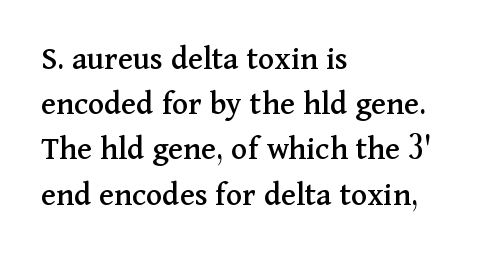
Q: Is the text italic (slanted)? A: No, it is upright.
Q: Is the typeface a serif or a sans-serif typeface? A: Serif.
Q: Is the text underlined? A: No.
Q: How is the paragraph aligned? A: Left-aligned.
Q: Is the spacing between letters normal or unusually wide? A: Normal.
Q: Is the spacing between lines tight, normal or loose? A: Normal.
Q: Width (condensed, normal, or wide)? A: Normal.
Q: Stroke contrast? A: Medium.
Q: x-height? A: Medium.
Q: Monospaced? A: No.
